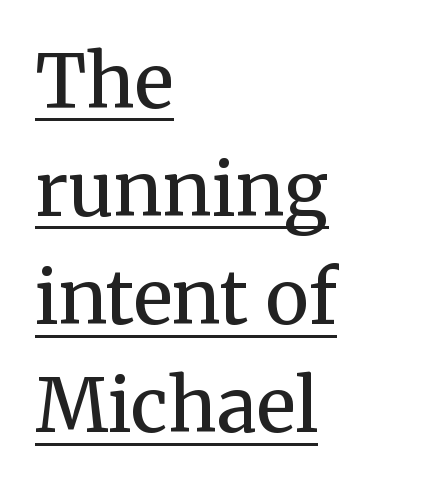
Q: Is the text bold? A: No.
Q: Is the text italic (slanted)? A: No, it is upright.
Q: Is the typeface a serif or a sans-serif typeface? A: Serif.
Q: Is the text underlined? A: Yes.
Q: How is the paragraph aligned? A: Left-aligned.
Q: Is the spacing between letters normal or unusually wide? A: Normal.
Q: Is the spacing between lines tight, normal or loose? A: Normal.
Q: Width (condensed, normal, or wide)? A: Normal.
Q: Stroke contrast? A: Medium.
Q: x-height? A: Medium.
Q: Monospaced? A: No.
